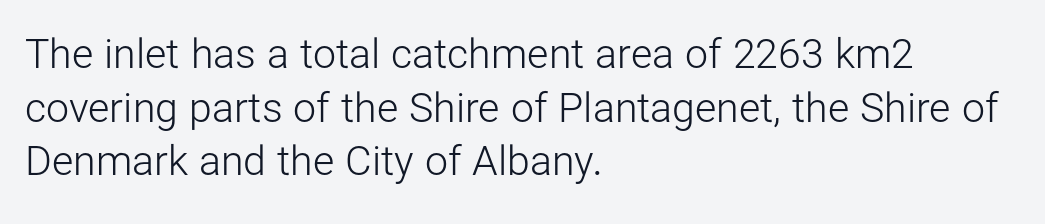
{"serif": "no", "italic": "no", "bold": "no", "weight": "light", "width": "normal", "stroke_contrast": "low", "x_height": "medium", "monospaced": "no", "underline": "no", "align": "left", "line_spacing": "normal", "line_spacing_ratio": 1.31, "letter_spacing": "normal", "letter_spacing_em": 0.0, "glyph_px": 41}
